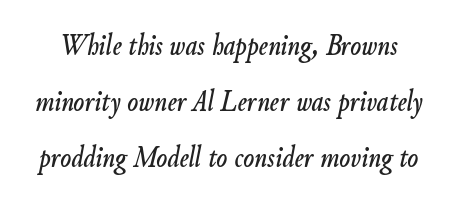
These lines keep a tight, regular rhythm from letter to letter. Is this a fixed-width face? No — the glyphs have proportional, varying widths. Emphasis-style slanted type is in use. Quick note: underline off.
